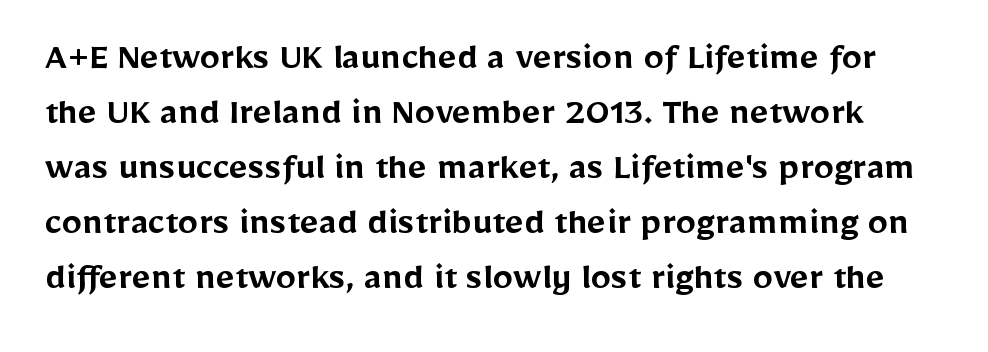
The image shows 41 px semibold sans-serif type, upright; set normal line spacing (1.34x), normal letter spacing, not underlined; low stroke contrast and a medium x-height.
